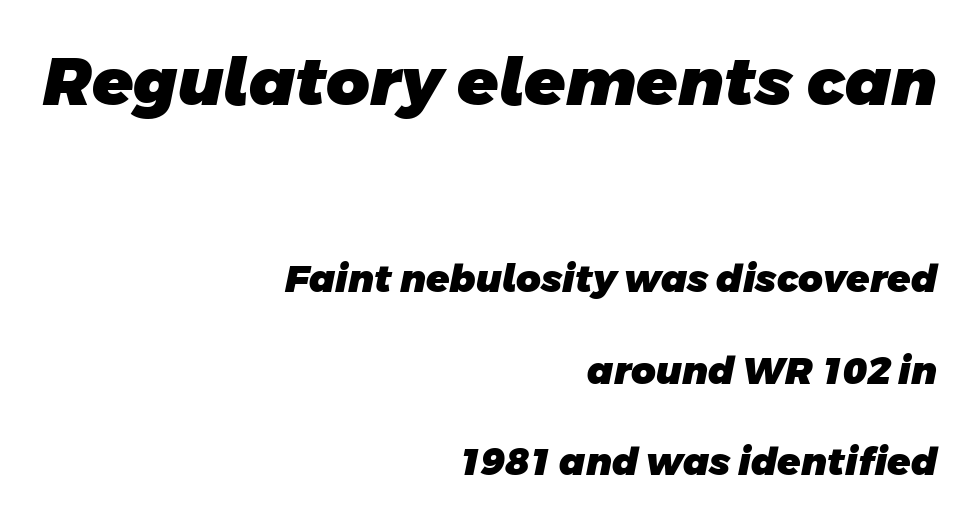
The image shows 67 px heavy sans-serif type; set right-aligned, loose line spacing (2.4x), normal letter spacing, not underlined; the first (top) block is 1.76x larger; low stroke contrast and a large x-height.
